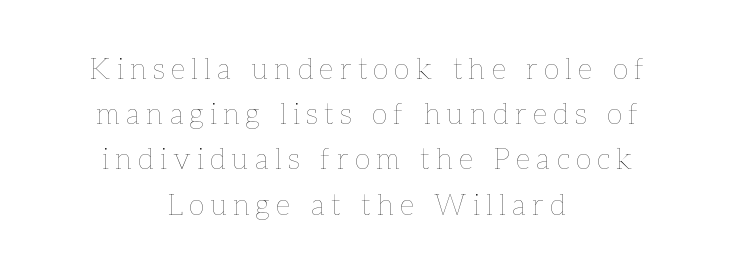
The image shows 29 px thin type, upright; set centered, normal line spacing (1.56x), unusually wide letter spacing (+0.22 em), not underlined; low stroke contrast and a medium x-height.
